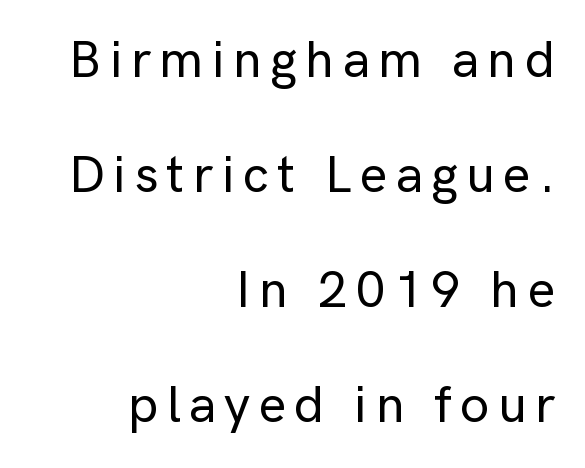
{"serif": "no", "italic": "no", "width": "normal", "stroke_contrast": "low", "x_height": "medium", "monospaced": "no", "underline": "no", "align": "right", "line_spacing": "loose", "line_spacing_ratio": 2.21, "glyph_px": 52}
